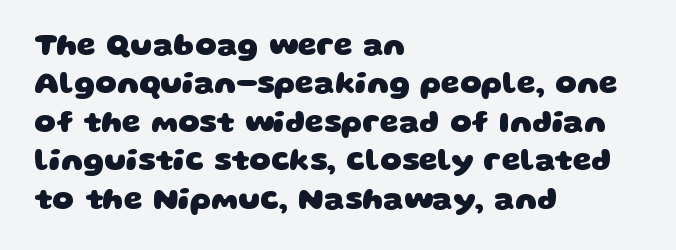
Typographic density is high because the face is bold. The letters advance in unequal steps, a hallmark of proportional type. Just letters on the line, the space beneath them empty. Rows of type keep a routine distance in the vertical direction.
